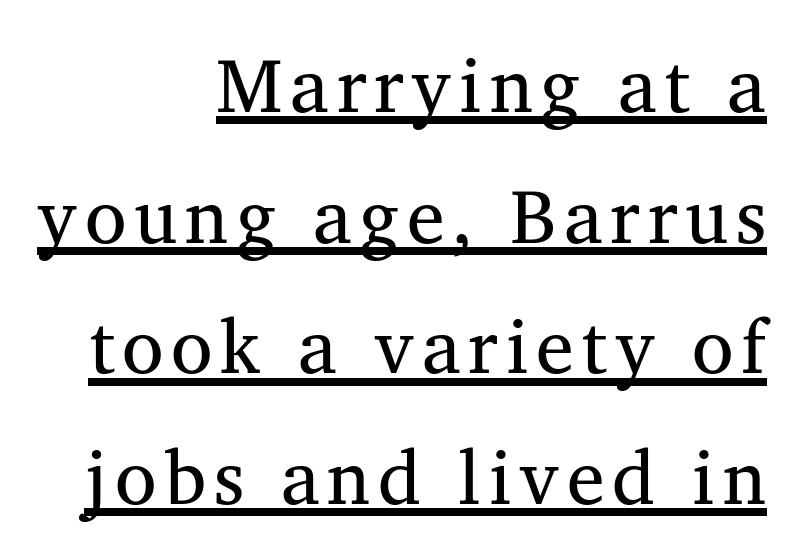
{"serif": "yes", "italic": "no", "bold": "no", "weight": "regular", "width": "normal", "stroke_contrast": "medium", "x_height": "medium", "monospaced": "no", "underline": "yes", "align": "right", "line_spacing_ratio": 1.72, "glyph_px": 76}
